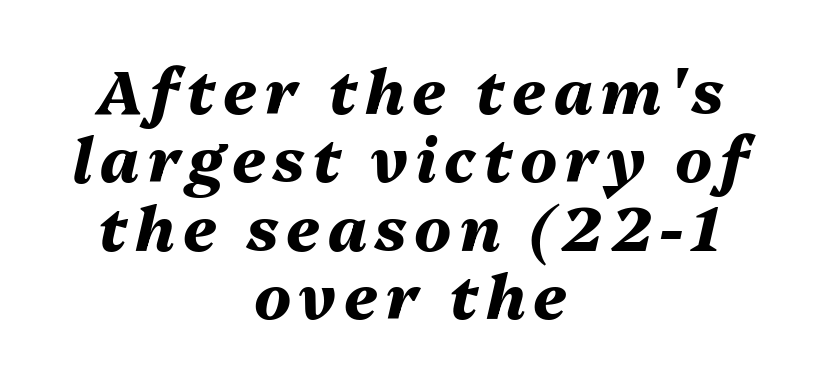
Q: Is the text bold? A: Yes.
Q: Is the text italic (slanted)? A: Yes, it leans right by about 13 degrees.
Q: Is the text underlined? A: No.
Q: How is the paragraph aligned? A: Centered.
Q: Is the spacing between lines tight, normal or loose? A: Tight.
Q: Width (condensed, normal, or wide)? A: Normal.
Q: Stroke contrast? A: Medium.
Q: x-height? A: Medium.
Q: Monospaced? A: No.
